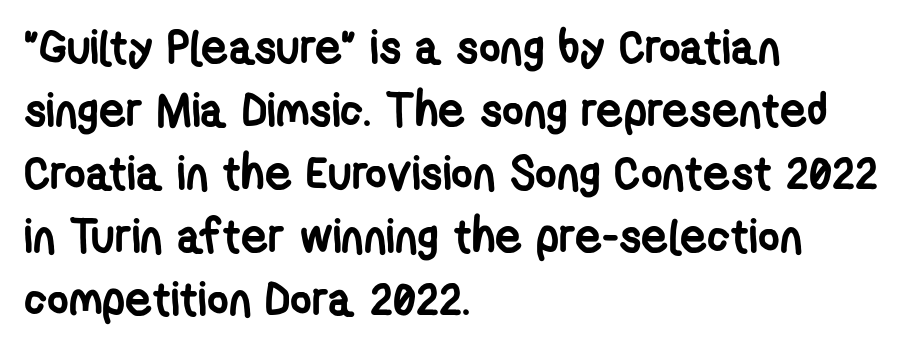
Q: Is the text bold? A: Yes.
Q: Is the typeface a serif or a sans-serif typeface? A: Sans-serif.
Q: Is the text underlined? A: No.
Q: How is the paragraph aligned? A: Left-aligned.
Q: Is the spacing between letters normal or unusually wide? A: Normal.
Q: Is the spacing between lines tight, normal or loose? A: Normal.
Q: Width (condensed, normal, or wide)? A: Condensed.
Q: Stroke contrast? A: Low.
Q: x-height? A: Medium.
Q: Monospaced? A: No.
